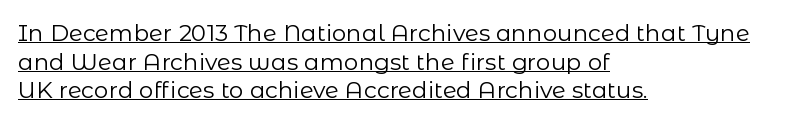
The image shows 23 px text type, upright; set left-aligned, line spacing 1.24x, normal letter spacing, underlined.
